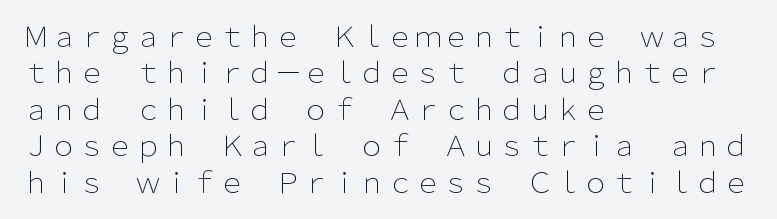
The letters stand upright; this is a roman face. A classic flush-left, rag-right setting is used for this passage. This sample has the flowing, uneven cadence of proportional lettering. Just letters on the line, the space beneath them empty. Does the type have serifs? No, each stem ends abruptly.
